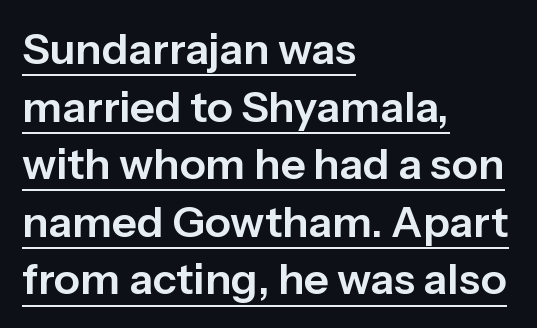
{"serif": "no", "italic": "no", "width": "normal", "stroke_contrast": "low", "x_height": "medium", "monospaced": "no", "underline": "yes", "align": "left", "line_spacing": "normal", "line_spacing_ratio": 1.34, "letter_spacing": "normal", "letter_spacing_em": 0.0, "glyph_px": 43}
